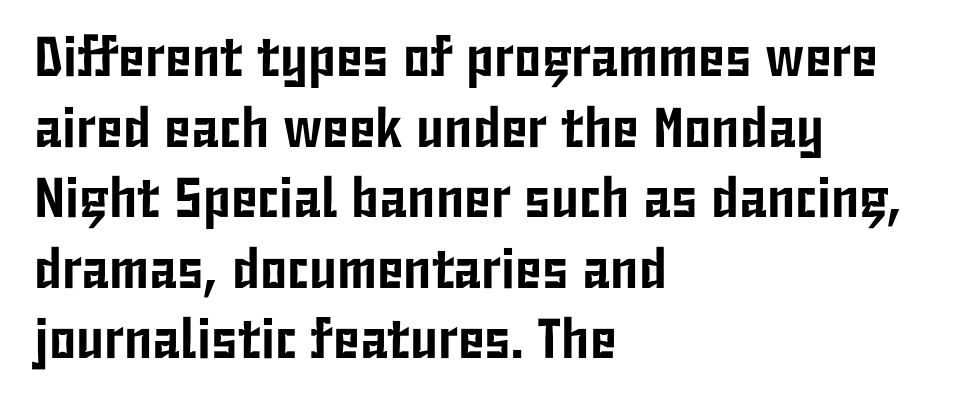
Q: Is the text italic (slanted)? A: No, it is upright.
Q: Is the typeface a serif or a sans-serif typeface? A: Sans-serif.
Q: Is the text underlined? A: No.
Q: How is the paragraph aligned? A: Left-aligned.
Q: Is the spacing between letters normal or unusually wide? A: Normal.
Q: Is the spacing between lines tight, normal or loose? A: Normal.
Q: Width (condensed, normal, or wide)? A: Condensed.
Q: Stroke contrast? A: Low.
Q: x-height? A: Medium.
Q: Monospaced? A: No.
